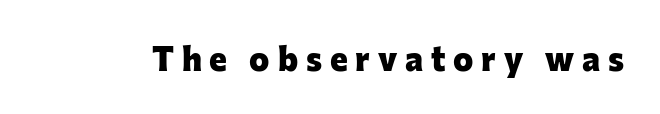
Q: Is the text bold? A: Yes.
Q: Is the text italic (slanted)? A: No, it is upright.
Q: Is the typeface a serif or a sans-serif typeface? A: Sans-serif.
Q: Is the text underlined? A: No.
Q: Is the spacing between letters normal or unusually wide? A: Unusually wide.
Q: Width (condensed, normal, or wide)? A: Normal.
Q: Stroke contrast? A: Low.
Q: x-height? A: Medium.
Q: Monospaced? A: No.
